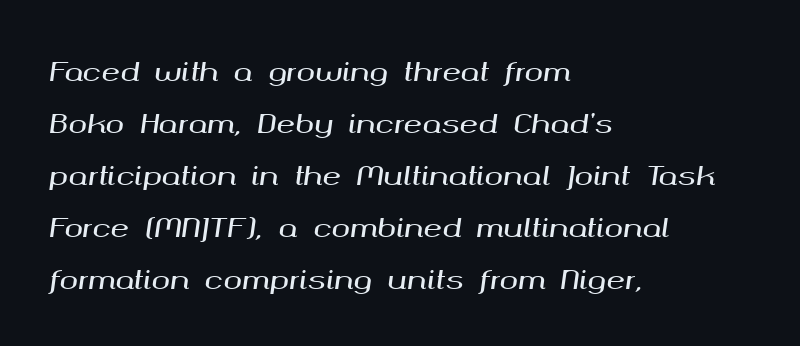
The image shows 25 px text type, italic (leaning right); set left-aligned, loose line spacing (2.08x), normal letter spacing, not underlined.
